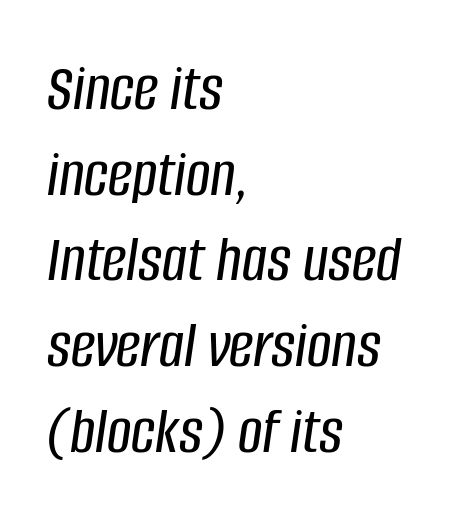
The image shows 68 px condensed type, italic (leaning right); set left-aligned, normal line spacing (1.26x), normal letter spacing, not underlined; low stroke contrast and a large x-height.
